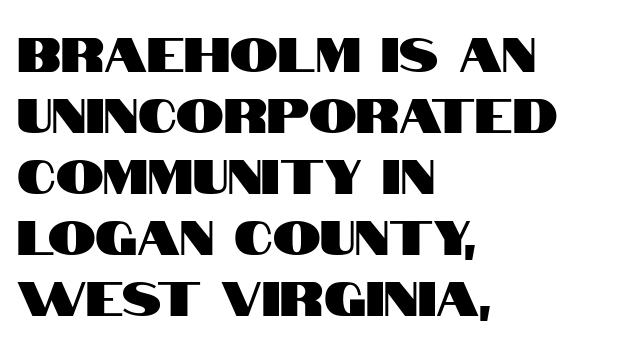
{"serif": "no", "italic": "no", "width": "condensed", "stroke_contrast": "high", "x_height": "large", "monospaced": "no", "underline": "no", "align": "left", "line_spacing": "normal", "line_spacing_ratio": 1.27, "letter_spacing": "normal", "letter_spacing_em": 0.0, "glyph_px": 48}
